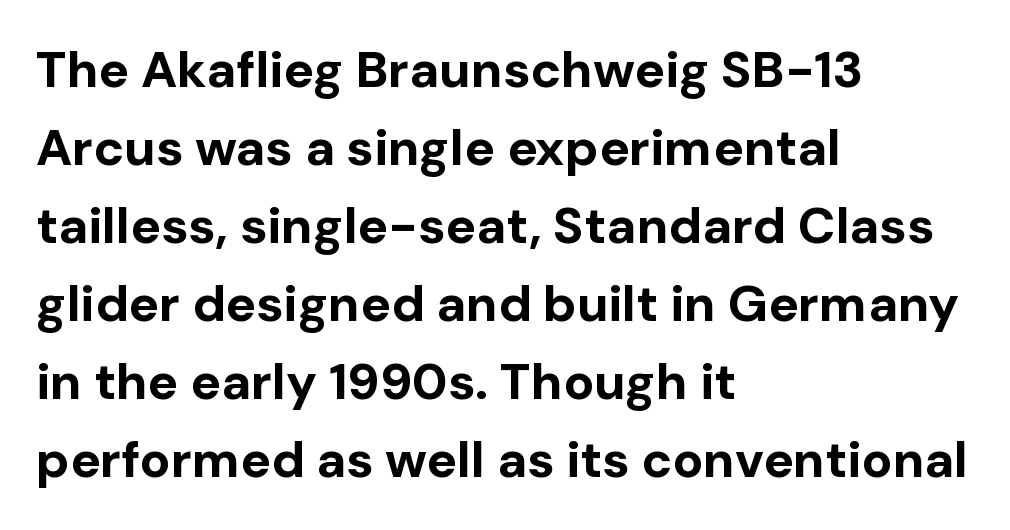
The image shows 51 px bold sans-serif type, upright; set left-aligned, normal line spacing (1.53x), normal letter spacing, not underlined; low stroke contrast and a medium x-height.
